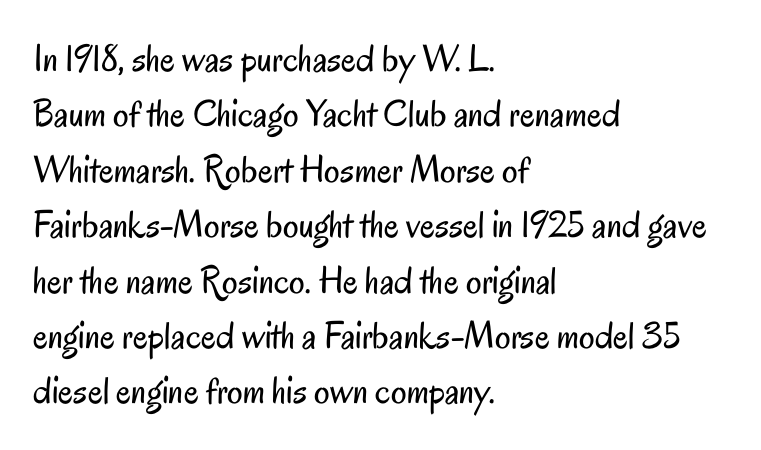
{"serif": "no", "italic": "no", "bold": "no", "weight": "regular", "width": "condensed", "stroke_contrast": "low", "x_height": "small", "monospaced": "no", "underline": "no", "align": "left", "line_spacing": "normal", "line_spacing_ratio": 1.42, "letter_spacing": "normal", "letter_spacing_em": 0.0, "glyph_px": 39}
